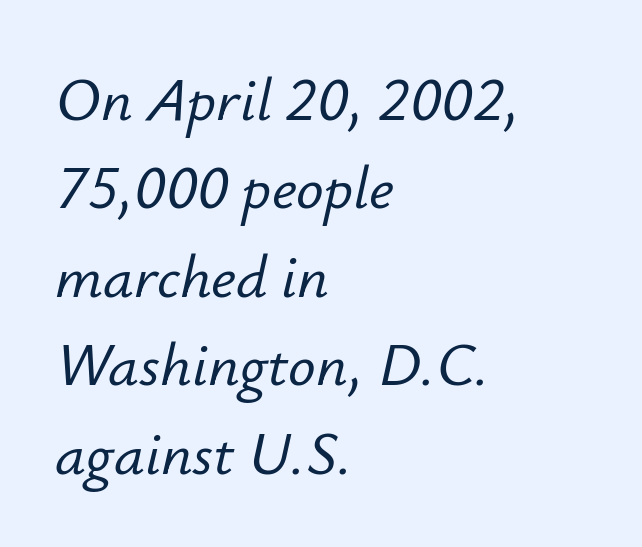
The lines sit at an ordinary, default distance from one another. The compositor pushed each line to the left boundary. The gaps between neighbouring characters are ordinary and unremarkable. Is this a fixed-width face? No — the glyphs have proportional, varying widths.
